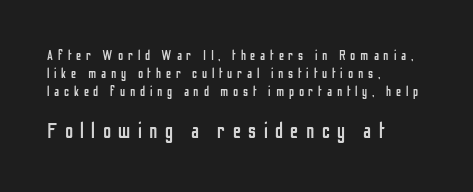
Glance below the letters and you will spot only blank space. Every row of glyphs begins at an identical x-position on the left. Vertical stems look standard width or narrower in stroke. Honestly, the letter spacing is so wide it's the main thing you notice. Tall strokes in this sample are plumb rather than angled. Larger block? The one below; the one above is distinctly smaller.
